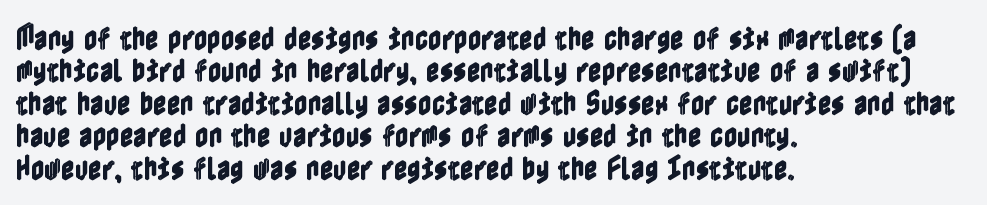
Q: Is the text italic (slanted)? A: No, it is upright.
Q: Is the text underlined? A: No.
Q: How is the paragraph aligned? A: Left-aligned.
Q: Is the spacing between letters normal or unusually wide? A: Normal.
Q: Is the spacing between lines tight, normal or loose? A: Normal.
